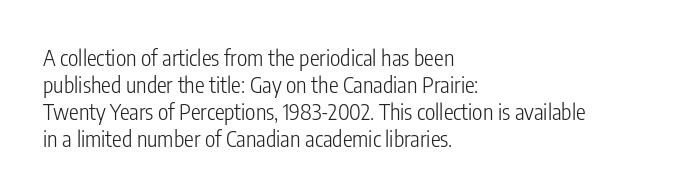
Q: Is the text bold? A: No.
Q: Is the text italic (slanted)? A: No, it is upright.
Q: Is the text underlined? A: No.
Q: How is the paragraph aligned? A: Left-aligned.
Q: Is the spacing between letters normal or unusually wide? A: Normal.
